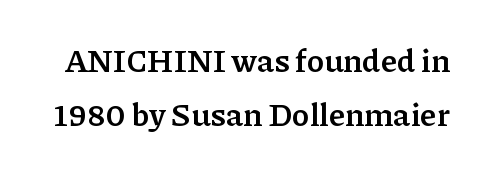
Q: Is the text bold? A: Yes.
Q: Is the text italic (slanted)? A: No, it is upright.
Q: Is the typeface a serif or a sans-serif typeface? A: Serif.
Q: Is the text underlined? A: No.
Q: Is the spacing between letters normal or unusually wide? A: Normal.
Q: Is the spacing between lines tight, normal or loose? A: Normal.
Q: Width (condensed, normal, or wide)? A: Normal.
Q: Stroke contrast? A: Low.
Q: x-height? A: Medium.
Q: Monospaced? A: No.
